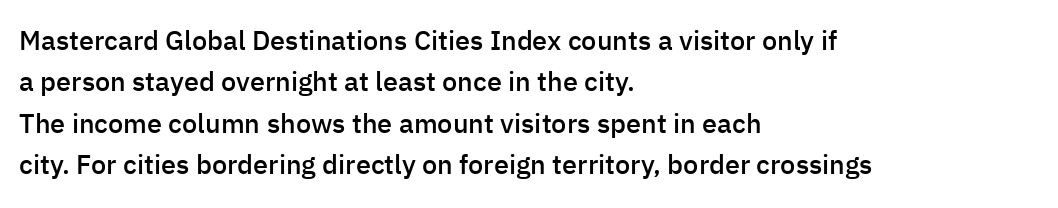
The image shows 27 px text type, upright; set left-aligned, normal line spacing (1.53x), normal letter spacing, not underlined.
